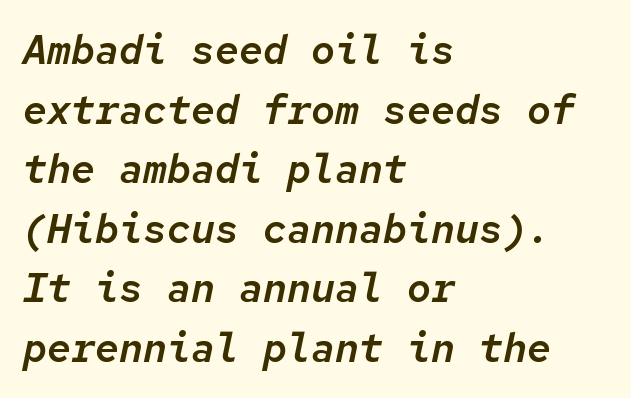
Q: Is the text italic (slanted)? A: Yes, it leans right by about 12 degrees.
Q: Is the text underlined? A: No.
Q: How is the paragraph aligned? A: Left-aligned.
Q: Is the spacing between letters normal or unusually wide? A: Normal.
Q: Is the spacing between lines tight, normal or loose? A: Normal.
Q: Width (condensed, normal, or wide)? A: Normal.
Q: Stroke contrast? A: Low.
Q: x-height? A: Medium.
Q: Monospaced? A: Yes.
